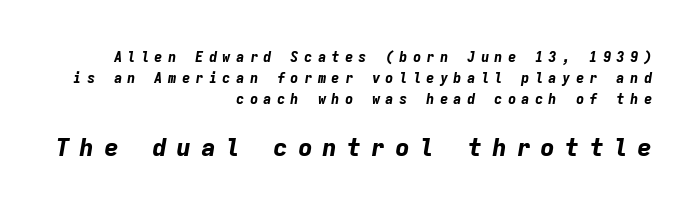
{"italic": "yes", "lean": "right", "slant_degrees": 9, "bold": "yes", "underline": "no", "align": "right", "line_spacing": "normal", "line_spacing_ratio": 1.51, "letter_spacing": "wide", "letter_spacing_em": 0.37, "larger_block": "second", "size_ratio": 1.79, "glyph_px": 25}
